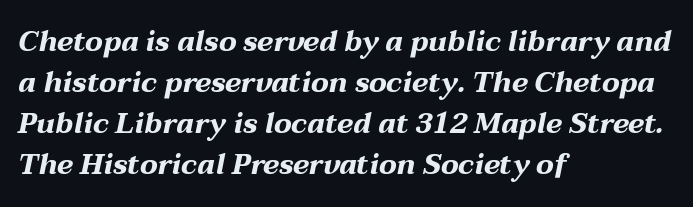
Just letters on the line, the space beneath them empty. Heavy-handed strokes throughout: this text is bold. You could call the tracking neutral — neither tight nor loose. Whoever set this chose a conventional vertical rhythm. The letters advance in unequal steps, a hallmark of proportional type.
